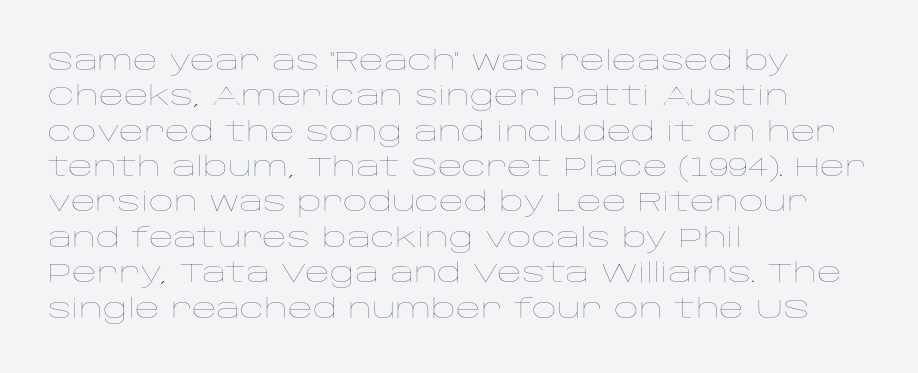
Line beginnings align vertically; line endings do not. The typography opts for an upright posture over an oblique one. Baseline-to-baseline distance is the conventional proportion of letter height. The characters are drawn with everyday or finer stroke widths. Here the glyphs are tracked normally, forming tight word shapes.
